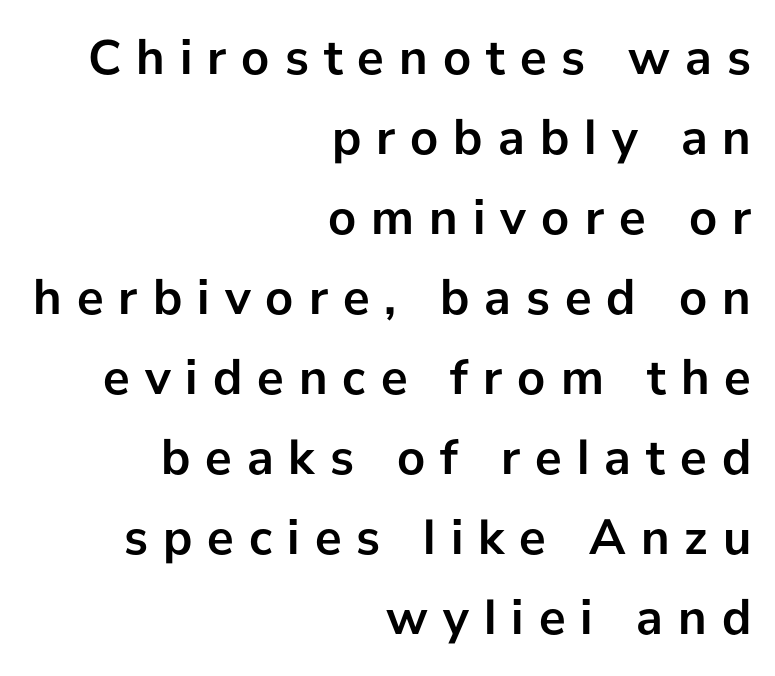
{"serif": "no", "italic": "no", "bold": "yes", "weight": "semibold", "width": "normal", "stroke_contrast": "low", "x_height": "medium", "monospaced": "no", "underline": "no", "align": "right", "line_spacing": "normal", "line_spacing_ratio": 1.6, "letter_spacing": "wide", "letter_spacing_em": 0.3, "glyph_px": 50}
